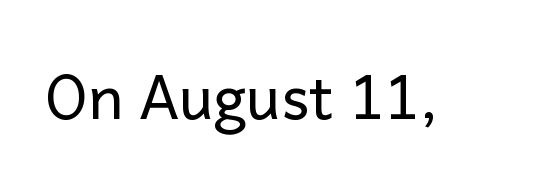
The image shows 60 px regular-weight sans-serif type, upright; set normal letter spacing, not underlined; low stroke contrast and a medium x-height.
